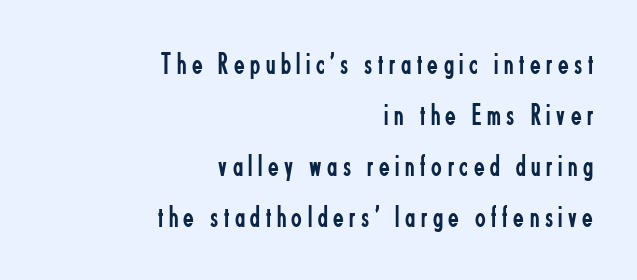
Typographically, this falls in the sans-serif category. The letters advance in unequal steps, a hallmark of proportional type. Stems here are at most as thick as an everyday book face. Which margin do the lines hug? The right one — the left edge is uneven. Descender tails drop into unmarked territory.
